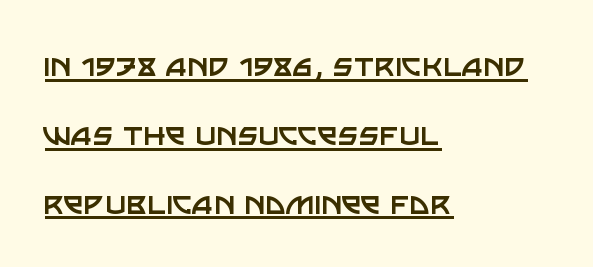
The image shows 36 px regular-weight sans-serif type, upright; set left-aligned, loose line spacing (1.91x), normal letter spacing, underlined; low stroke contrast and a large x-height.
